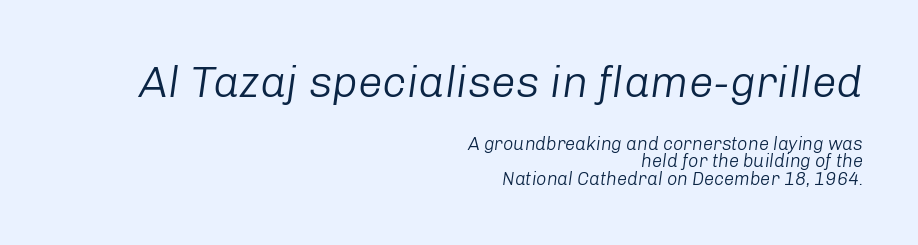
{"italic": "yes", "lean": "right", "slant_degrees": 8, "bold": "no", "weight": "light", "width": "normal", "stroke_contrast": "low", "x_height": "medium", "monospaced": "no", "underline": "no", "align": "right", "line_spacing": "tight", "line_spacing_ratio": 0.97, "letter_spacing": "normal", "letter_spacing_em": 0.0, "larger_block": "first", "size_ratio": 2.44, "glyph_px": 44}
